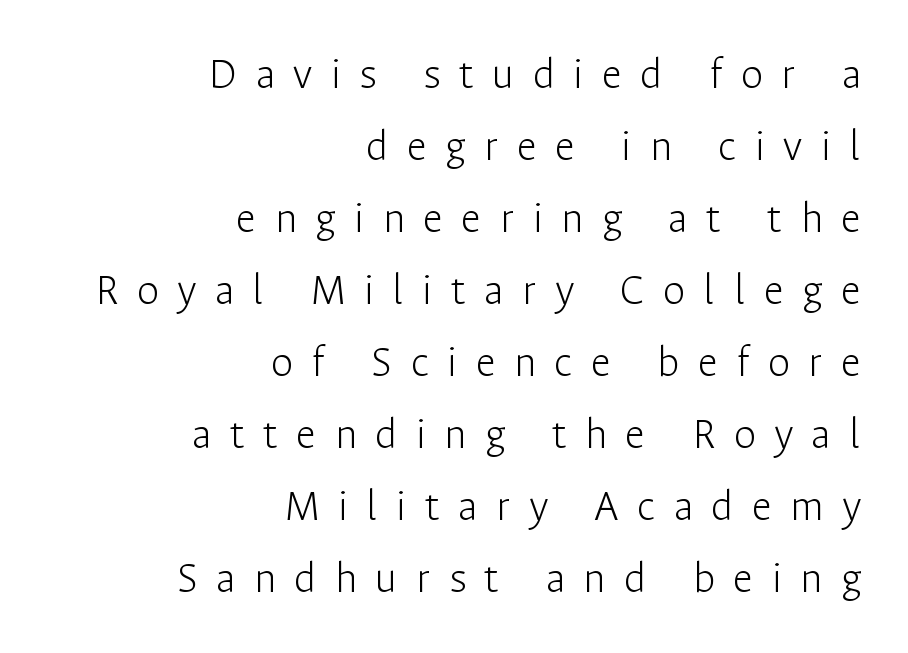
Q: Is the text bold? A: No.
Q: Is the text italic (slanted)? A: No, it is upright.
Q: Is the typeface a serif or a sans-serif typeface? A: Sans-serif.
Q: Is the text underlined? A: No.
Q: How is the paragraph aligned? A: Right-aligned.
Q: Is the spacing between letters normal or unusually wide? A: Unusually wide.
Q: Is the spacing between lines tight, normal or loose? A: Normal.
Q: Width (condensed, normal, or wide)? A: Normal.
Q: Stroke contrast? A: Low.
Q: x-height? A: Medium.
Q: Monospaced? A: No.
